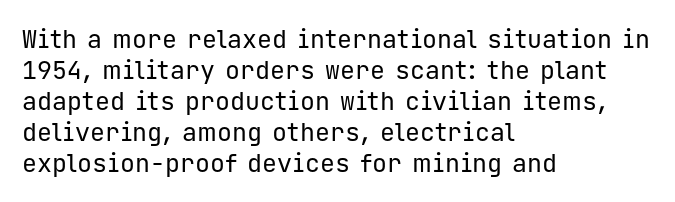
The image shows 25 px text type, upright; set left-aligned, line spacing 1.24x, normal letter spacing, not underlined.
